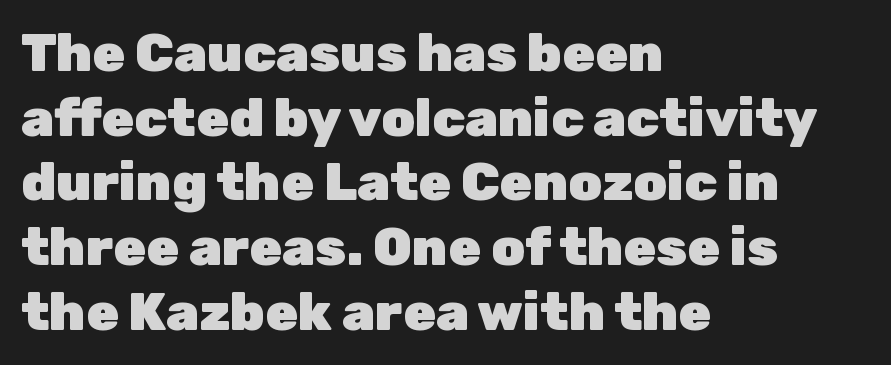
Q: Is the text bold? A: Yes.
Q: Is the text italic (slanted)? A: No, it is upright.
Q: Is the typeface a serif or a sans-serif typeface? A: Sans-serif.
Q: Is the text underlined? A: No.
Q: How is the paragraph aligned? A: Left-aligned.
Q: Is the spacing between letters normal or unusually wide? A: Normal.
Q: Width (condensed, normal, or wide)? A: Normal.
Q: Stroke contrast? A: Low.
Q: x-height? A: Medium.
Q: Monospaced? A: No.
